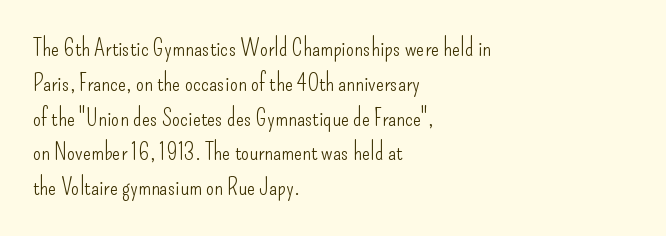
Summary of weight: not heavy and not bold. The passage shown stacks its lines at a standard gap. Upright lettering throughout. Tracking value appears to be zero — textbook default spacing.
